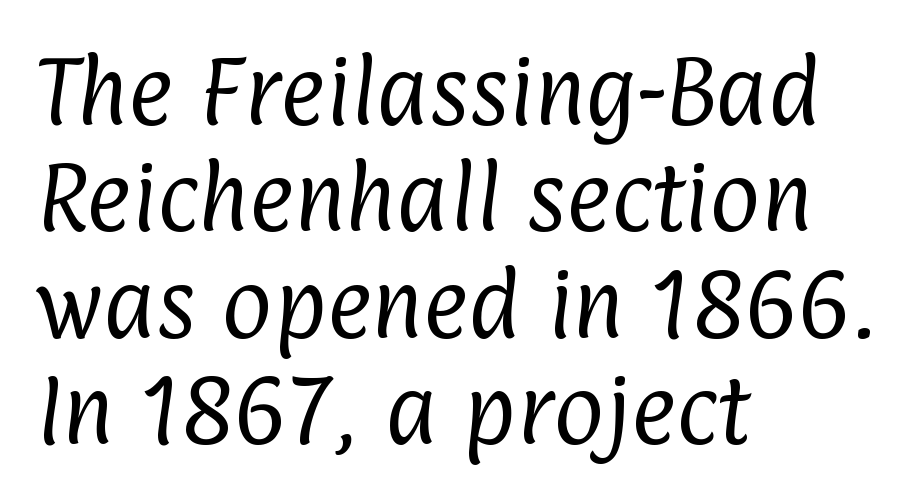
The image shows 77 px regular-weight, condensed sans-serif type; set left-aligned, normal line spacing (1.38x), normal letter spacing, not underlined; low stroke contrast and a medium x-height.
